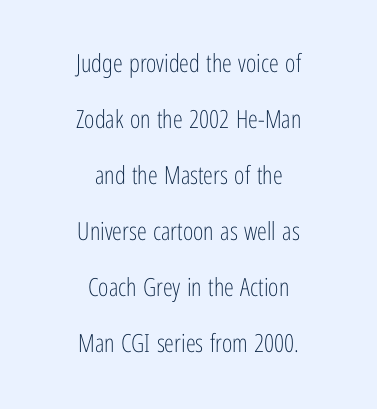
Q: Is the text bold? A: No.
Q: Is the text italic (slanted)? A: No, it is upright.
Q: Is the text underlined? A: No.
Q: How is the paragraph aligned? A: Centered.
Q: Is the spacing between letters normal or unusually wide? A: Normal.
Q: Is the spacing between lines tight, normal or loose? A: Loose.
